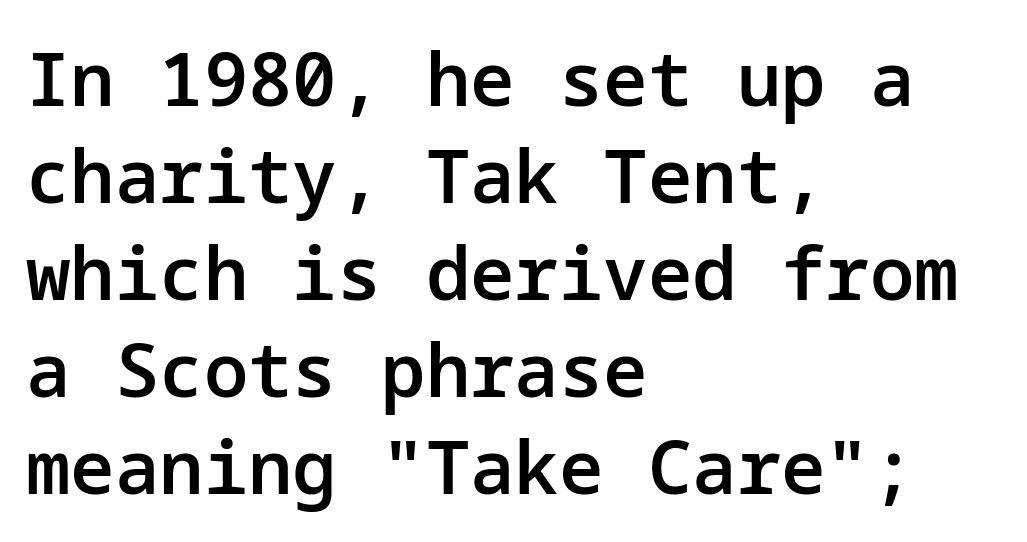
{"serif": "no", "italic": "no", "bold": "semi", "weight": "semibold", "width": "normal", "stroke_contrast": "low", "x_height": "medium", "underline": "no", "align": "left", "line_spacing": "normal", "line_spacing_ratio": 1.31, "letter_spacing": "normal", "letter_spacing_em": 0.0, "glyph_px": 74}
